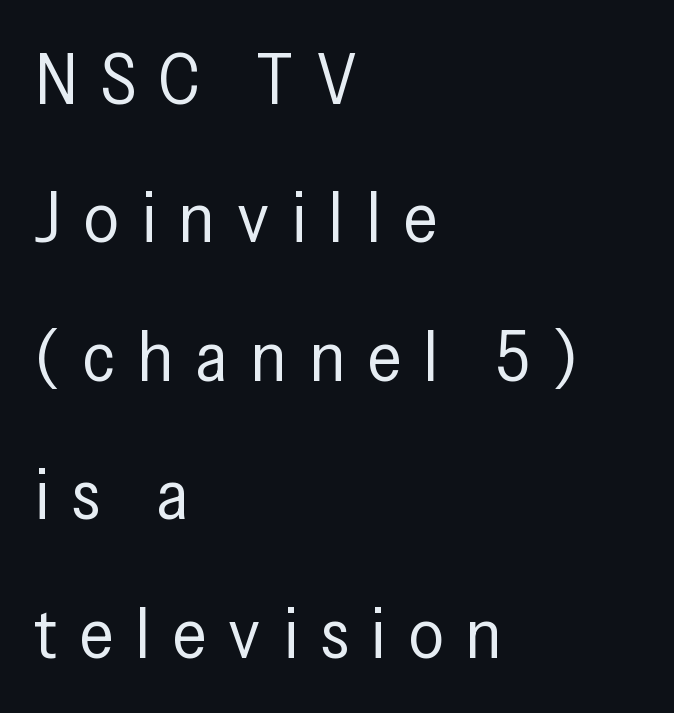
{"serif": "no", "italic": "no", "bold": "no", "weight": "regular", "width": "condensed", "stroke_contrast": "low", "x_height": "medium", "monospaced": "no", "underline": "no", "align": "left", "line_spacing": "loose", "line_spacing_ratio": 1.95, "letter_spacing": "wide", "letter_spacing_em": 0.31, "glyph_px": 71}
